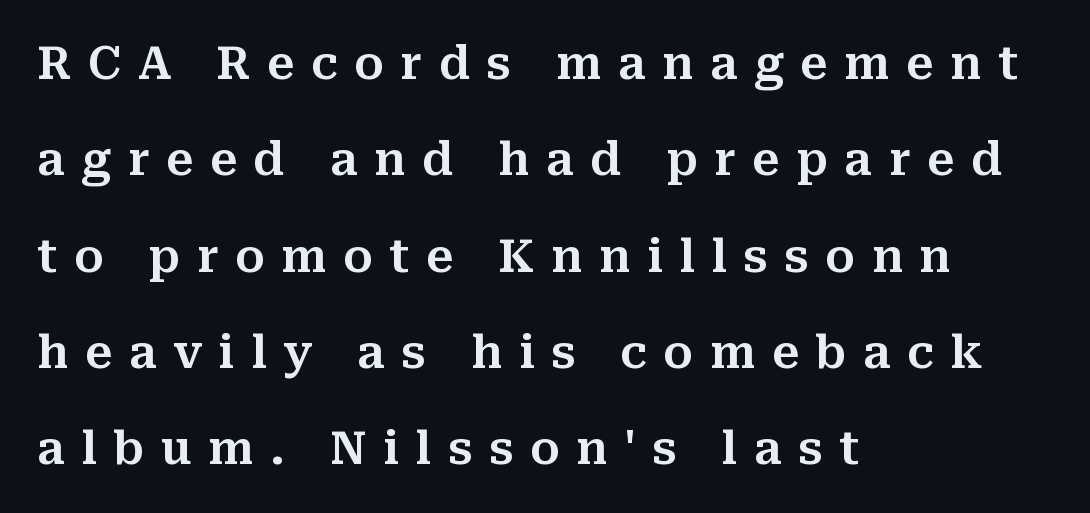
Q: Is the text italic (slanted)? A: No, it is upright.
Q: Is the typeface a serif or a sans-serif typeface? A: Serif.
Q: Is the text underlined? A: No.
Q: How is the paragraph aligned? A: Left-aligned.
Q: Is the spacing between letters normal or unusually wide? A: Unusually wide.
Q: Is the spacing between lines tight, normal or loose? A: Loose.
Q: Width (condensed, normal, or wide)? A: Normal.
Q: Stroke contrast? A: Medium.
Q: x-height? A: Medium.
Q: Monospaced? A: No.
